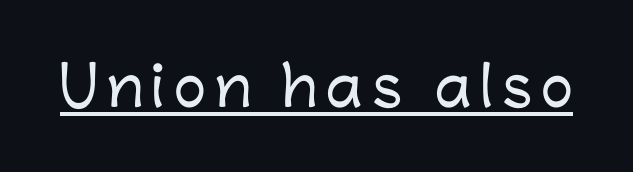
{"serif": "no", "italic": "no", "width": "normal", "stroke_contrast": "low", "x_height": "medium", "monospaced": "no", "underline": "yes", "glyph_px": 54}
